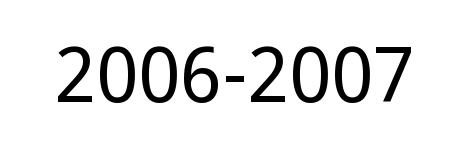
Q: Is the text bold? A: No.
Q: Is the text italic (slanted)? A: No, it is upright.
Q: Is the typeface a serif or a sans-serif typeface? A: Sans-serif.
Q: Is the text underlined? A: No.
Q: Is the spacing between letters normal or unusually wide? A: Normal.
Q: Width (condensed, normal, or wide)? A: Condensed.
Q: Stroke contrast? A: Low.
